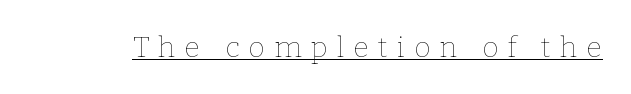
Quick note: not italic, upright. The face used here is proportionally spaced, like ordinary book or web type. Underlining? Definitely there. Vertical stems look standard width or narrower in stroke. The gaps between neighbouring characters are conspicuously large.
